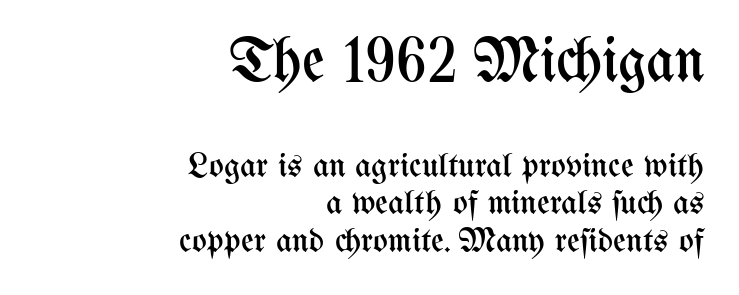
{"italic": "no", "bold": "no", "weight": "regular", "width": "condensed", "stroke_contrast": "medium", "x_height": "medium", "monospaced": "no", "underline": "no", "align": "right", "line_spacing": "tight", "line_spacing_ratio": 1.07, "letter_spacing": "normal", "letter_spacing_em": 0.0, "larger_block": "first", "size_ratio": 1.77, "glyph_px": 62}
